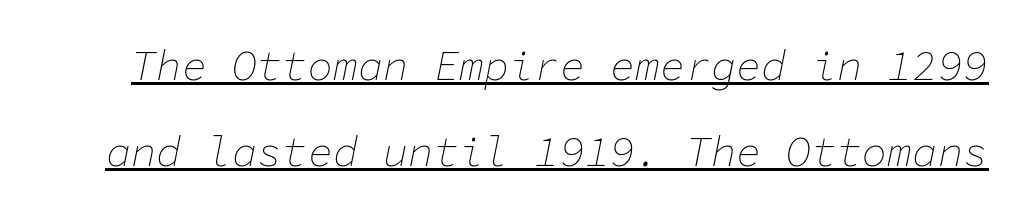
Q: Is the text bold? A: No.
Q: Is the text italic (slanted)? A: Yes, it leans right by about 11 degrees.
Q: Is the text underlined? A: Yes.
Q: Is the spacing between letters normal or unusually wide? A: Normal.
Q: Is the spacing between lines tight, normal or loose? A: Loose.
Q: Width (condensed, normal, or wide)? A: Normal.
Q: Stroke contrast? A: Low.
Q: x-height? A: Medium.
Q: Monospaced? A: Yes.
